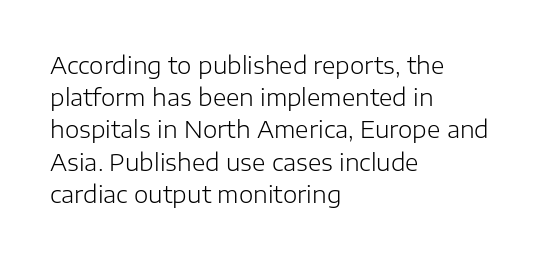
The image shows 23 px text type, upright; set left-aligned, normal line spacing (1.4x), normal letter spacing, not underlined.
